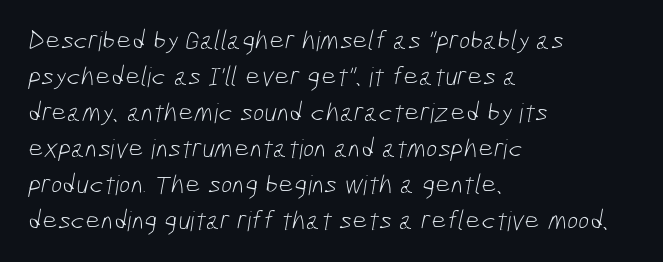
Plain, unruled lines of type. The tracking reads as untouched default to a designer's eye. Typeset ragged right — the left edge is the straight one. A light-to-regular cut is what we see here.
